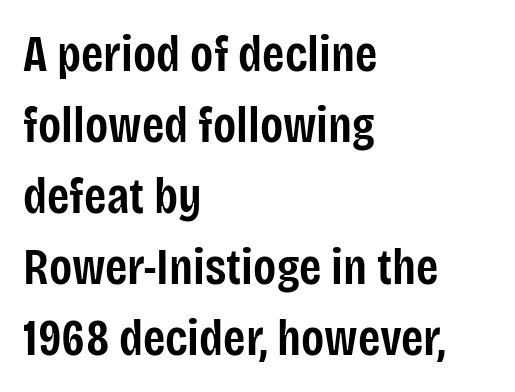
Quick note: not italic, upright. Stroke terminals: plain, sans-serif. Stems and bowls a touch heavier than normal — semibold. The string is rendered with underlining switched off.
